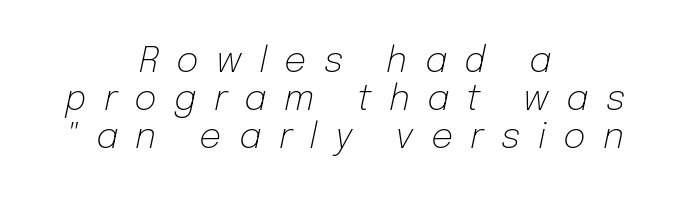
Q: Is the text bold? A: No.
Q: Is the text italic (slanted)? A: Yes, it leans right by about 12 degrees.
Q: Is the text underlined? A: No.
Q: How is the paragraph aligned? A: Centered.
Q: Is the spacing between letters normal or unusually wide? A: Unusually wide.
Q: Is the spacing between lines tight, normal or loose? A: Tight.
Q: Width (condensed, normal, or wide)? A: Normal.
Q: Stroke contrast? A: Low.
Q: x-height? A: Medium.
Q: Monospaced? A: No.
